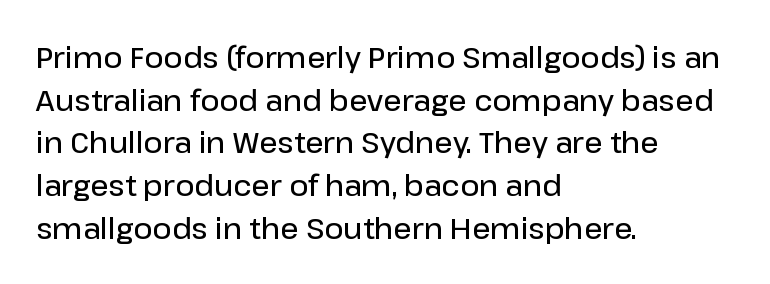
The image shows 29 px semibold sans-serif type, upright; set left-aligned, normal line spacing (1.47x), normal letter spacing, not underlined; low stroke contrast and a medium x-height.
